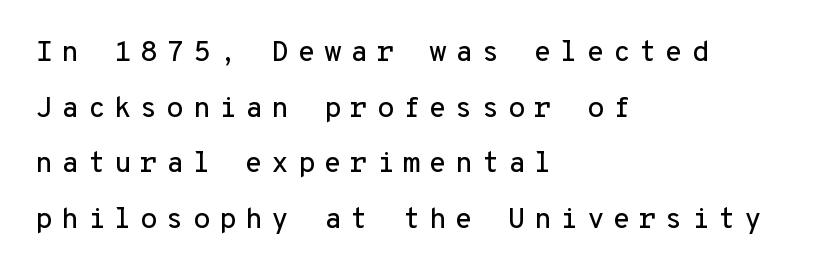
Notice how the passage keeps a crisp vertical edge on the left only. Here the designer chose a console-style face with uniform glyph widths. The glyphs in this specimen are sans serif. Rendered with straight, roman letterforms. Airy leading. Glance below the letters and you will spot only blank space.
